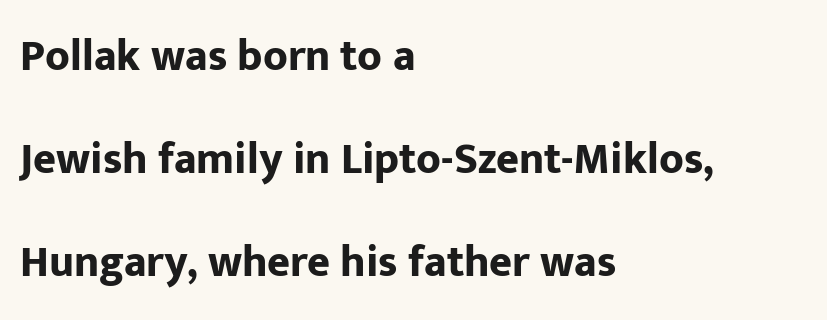
The typography opts for an upright posture over an oblique one. Leading: increased. Reading down the block, your eye returns to a fixed left position each line. Words appear dense and cohesive because spacing is normal.
